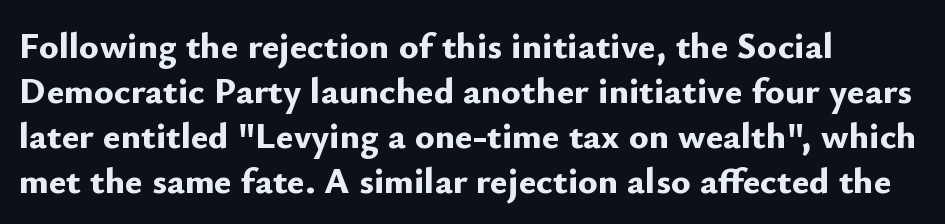
Classification — sans serif. Every letter is thick-stroked: bold, no question. Each row of text sits above clean, open space. Characters follow at the spacing the type designer built in.
